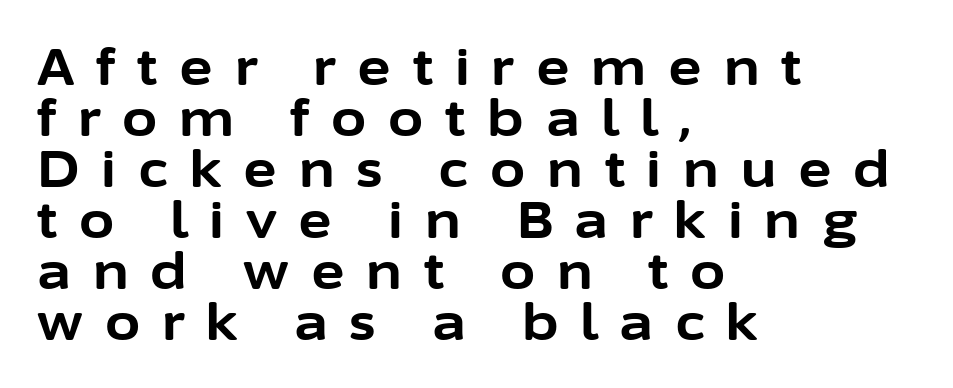
The typesetter chose a ragged-right arrangement here. Font category for this specimen: sans-serif. Honestly, the rows look squashed on top of each other. The passage shown is typed in a proportional face where columns would drift. Every stem runs plumb, perpendicular to the baseline. Short note: letters widely spaced.
